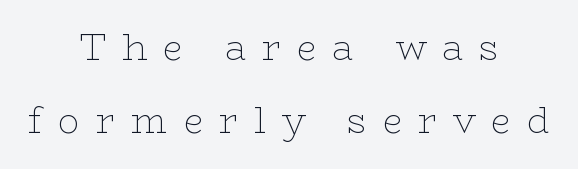
{"serif": "yes", "italic": "no", "bold": "no", "weight": "thin", "width": "wide", "stroke_contrast": "low", "x_height": "medium", "monospaced": "no", "underline": "no", "align": "center", "line_spacing": "loose", "line_spacing_ratio": 2.04, "letter_spacing": "wide", "letter_spacing_em": 0.44, "glyph_px": 36}
